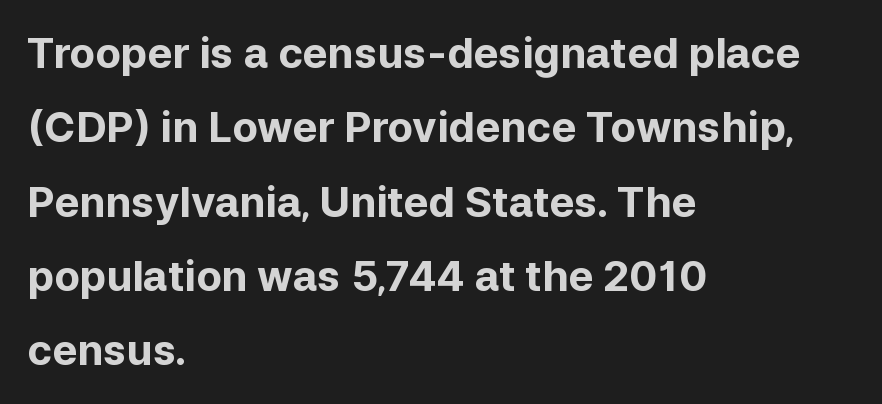
Is this a fixed-width face? No — the glyphs have proportional, varying widths. Each letter's strokes conclude bluntly, with no projecting serifs. Every row of glyphs begins at an identical x-position on the left. Typesetter's note: full bold, strokes at maximum text heaviness.
